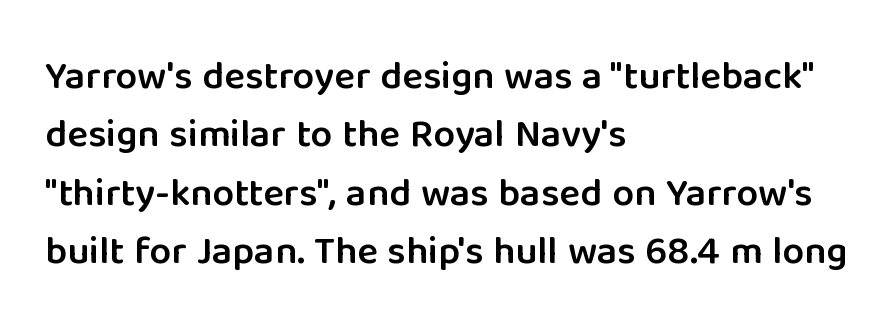
Q: Is the text bold? A: Semi-bold.
Q: Is the text italic (slanted)? A: No, it is upright.
Q: Is the typeface a serif or a sans-serif typeface? A: Sans-serif.
Q: Is the text underlined? A: No.
Q: How is the paragraph aligned? A: Left-aligned.
Q: Is the spacing between letters normal or unusually wide? A: Normal.
Q: Is the spacing between lines tight, normal or loose? A: Normal.
Q: Width (condensed, normal, or wide)? A: Normal.
Q: Stroke contrast? A: Low.
Q: x-height? A: Medium.
Q: Monospaced? A: No.
